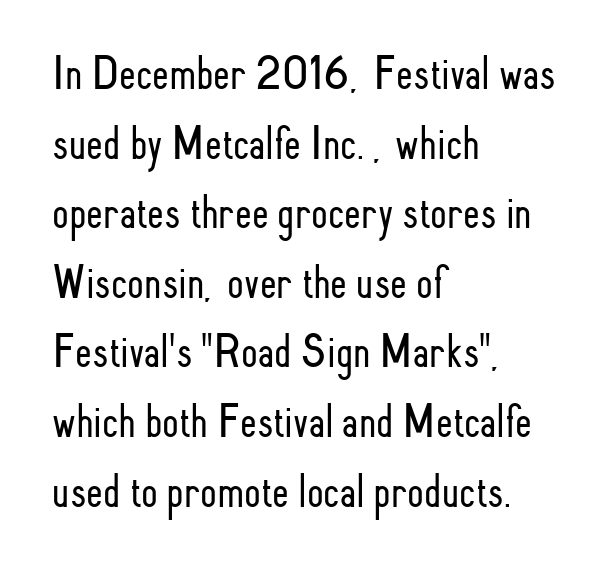
Q: Is the text bold? A: No.
Q: Is the text italic (slanted)? A: No, it is upright.
Q: Is the typeface a serif or a sans-serif typeface? A: Sans-serif.
Q: Is the text underlined? A: No.
Q: How is the paragraph aligned? A: Left-aligned.
Q: Is the spacing between letters normal or unusually wide? A: Normal.
Q: Is the spacing between lines tight, normal or loose? A: Normal.
Q: Width (condensed, normal, or wide)? A: Condensed.
Q: Stroke contrast? A: Low.
Q: x-height? A: Small.
Q: Monospaced? A: No.
